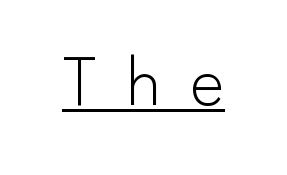
{"serif": "no", "italic": "no", "bold": "no", "weight": "light", "width": "normal", "stroke_contrast": "low", "x_height": "small", "monospaced": "no", "underline": "yes", "letter_spacing": "wide", "letter_spacing_em": 0.39, "glyph_px": 73}
